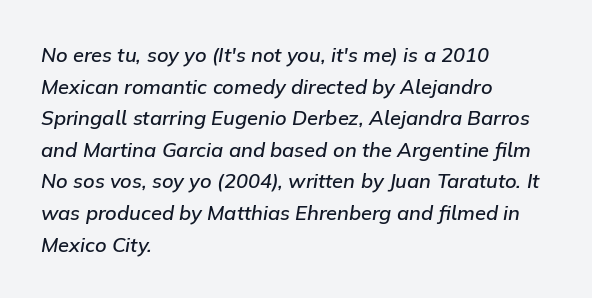
Q: Is the text bold? A: Semi-bold.
Q: Is the text italic (slanted)? A: Yes, it leans right by about 9 degrees.
Q: Is the text underlined? A: No.
Q: How is the paragraph aligned? A: Left-aligned.
Q: Is the spacing between letters normal or unusually wide? A: Normal.
Q: Is the spacing between lines tight, normal or loose? A: Normal.
